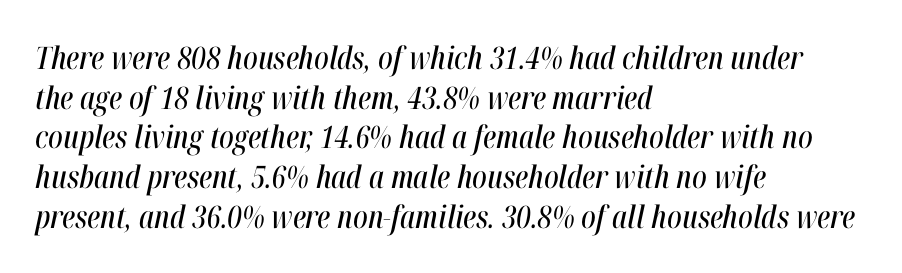
The image shows 31 px condensed type, italic (leaning right); set left-aligned, normal line spacing (1.28x), normal letter spacing, not underlined; high stroke contrast and a medium x-height.
